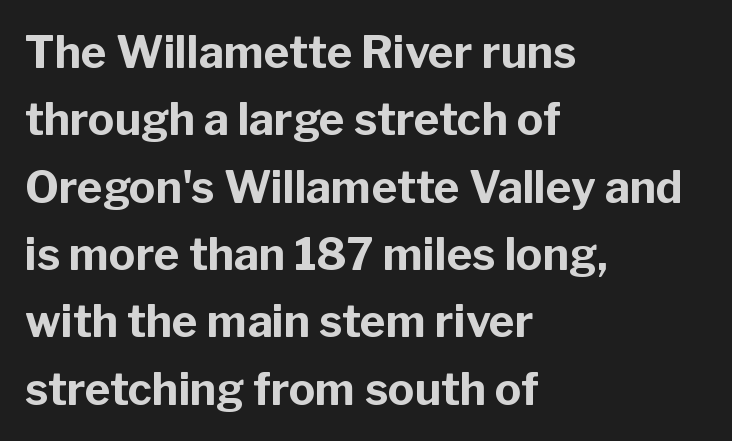
Q: Is the text bold? A: Yes.
Q: Is the text italic (slanted)? A: No, it is upright.
Q: Is the typeface a serif or a sans-serif typeface? A: Sans-serif.
Q: Is the text underlined? A: No.
Q: How is the paragraph aligned? A: Left-aligned.
Q: Is the spacing between letters normal or unusually wide? A: Normal.
Q: Is the spacing between lines tight, normal or loose? A: Normal.
Q: Width (condensed, normal, or wide)? A: Normal.
Q: Stroke contrast? A: Low.
Q: x-height? A: Medium.
Q: Monospaced? A: No.
